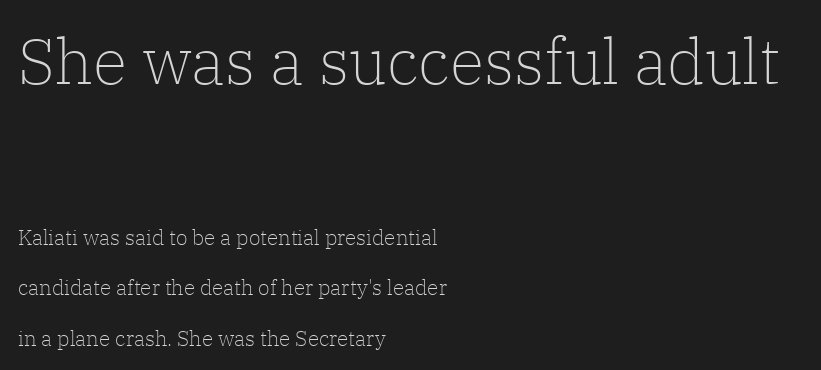
{"serif": "yes", "italic": "no", "bold": "no", "weight": "light", "width": "normal", "stroke_contrast": "low", "x_height": "medium", "monospaced": "no", "underline": "no", "align": "left", "line_spacing": "loose", "line_spacing_ratio": 2.4, "letter_spacing": "normal", "letter_spacing_em": 0.0, "larger_block": "first", "size_ratio": 3.05, "glyph_px": 64}
